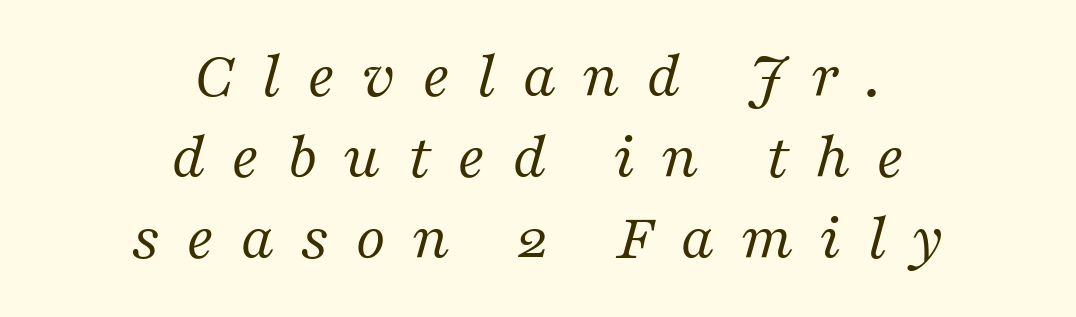
The image shows 66 px regular-weight serif type, italic (leaning right); set centered, line spacing 1.23x, unusually wide letter spacing (+0.39 em), not underlined; medium stroke contrast and a medium x-height.
